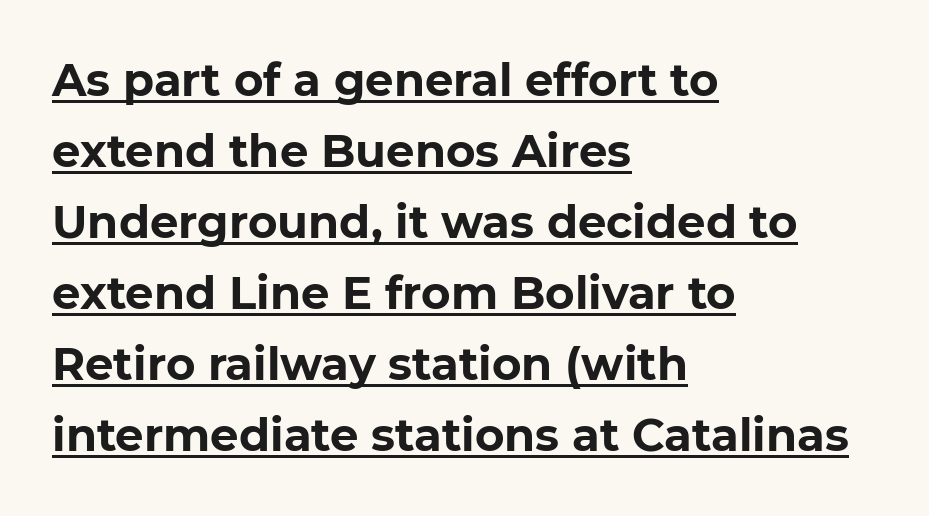
Q: Is the text bold? A: Yes.
Q: Is the text italic (slanted)? A: No, it is upright.
Q: Is the typeface a serif or a sans-serif typeface? A: Sans-serif.
Q: Is the text underlined? A: Yes.
Q: How is the paragraph aligned? A: Left-aligned.
Q: Is the spacing between letters normal or unusually wide? A: Normal.
Q: Is the spacing between lines tight, normal or loose? A: Normal.
Q: Width (condensed, normal, or wide)? A: Normal.
Q: Stroke contrast? A: Low.
Q: x-height? A: Medium.
Q: Monospaced? A: No.
